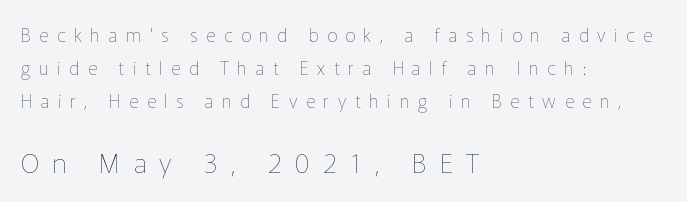
Between one letter and the next there's a generous, obvious gap. The setting favours the left margin, as ordinary paragraphs usually do. Anything drawn beneath the words? Only blank space. Type size steps up from the first block to the second.
